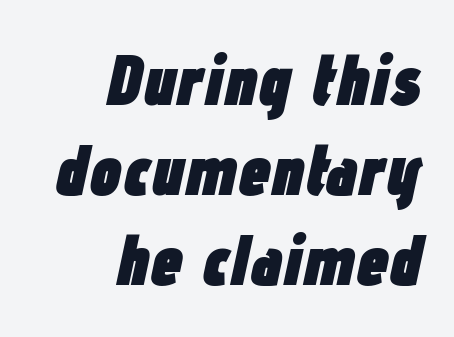
The face used here is rendered with its standard letterfit. Think of a printed novel: that variable character pitch is what you see here. Honestly, the row spacing looks completely unremarkable. On the weight axis this lands at bold, roughly 700. Lines of text with bare space underneath.
